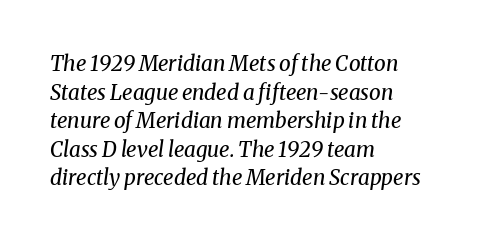
The image shows 21 px text type, italic (leaning right); set left-aligned, normal line spacing (1.36x), normal letter spacing, not underlined.
